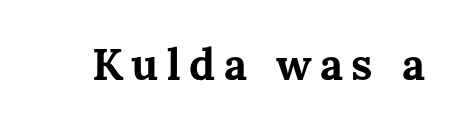
A dark, heavy texture on the line: the type is bold. Ascenders rise straight up at ninety degrees. Looks like regular typesetting: each glyph gets only the width it needs. The string is rendered with underlining switched off.
